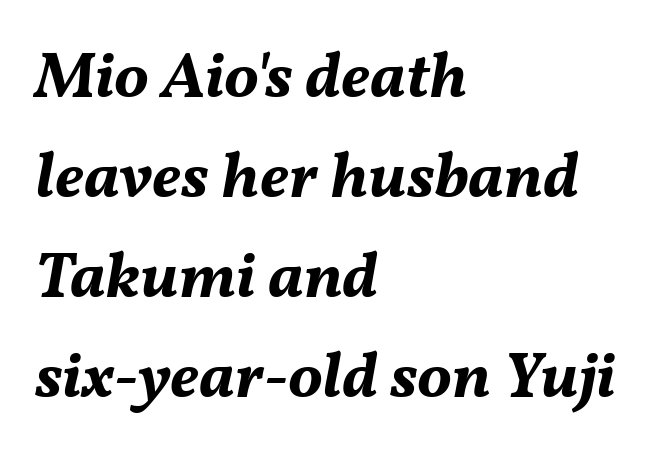
You'd pick this weight for a headline — it's a proper bold. Caption: standard tracking, unaltered. The words here are not underlined. Regarding leading, the lines here are spaced in the standard way. This sample is left-justified, so line endings fall wherever the words run out.
